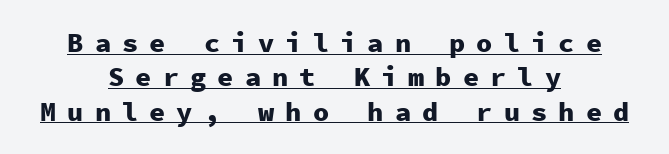
{"italic": "no", "bold": "yes", "underline": "yes", "align": "center", "line_spacing": "normal", "line_spacing_ratio": 1.27, "letter_spacing": "wide", "letter_spacing_em": 0.41, "glyph_px": 27}
